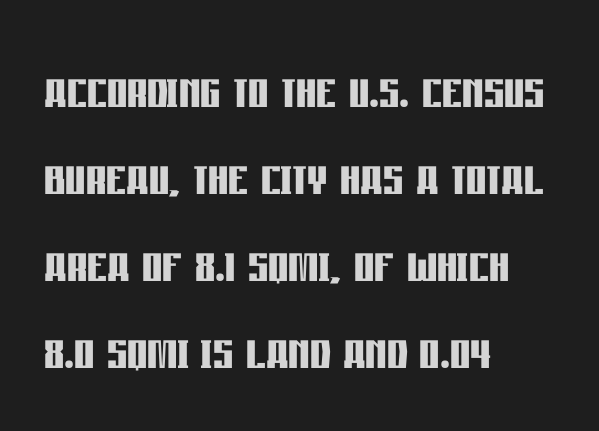
Q: Is the text bold? A: Yes.
Q: Is the text italic (slanted)? A: No, it is upright.
Q: Is the typeface a serif or a sans-serif typeface? A: Sans-serif.
Q: Is the text underlined? A: No.
Q: How is the paragraph aligned? A: Left-aligned.
Q: Is the spacing between letters normal or unusually wide? A: Normal.
Q: Is the spacing between lines tight, normal or loose? A: Normal.
Q: Width (condensed, normal, or wide)? A: Condensed.
Q: Stroke contrast? A: Low.
Q: x-height? A: Large.
Q: Monospaced? A: No.
